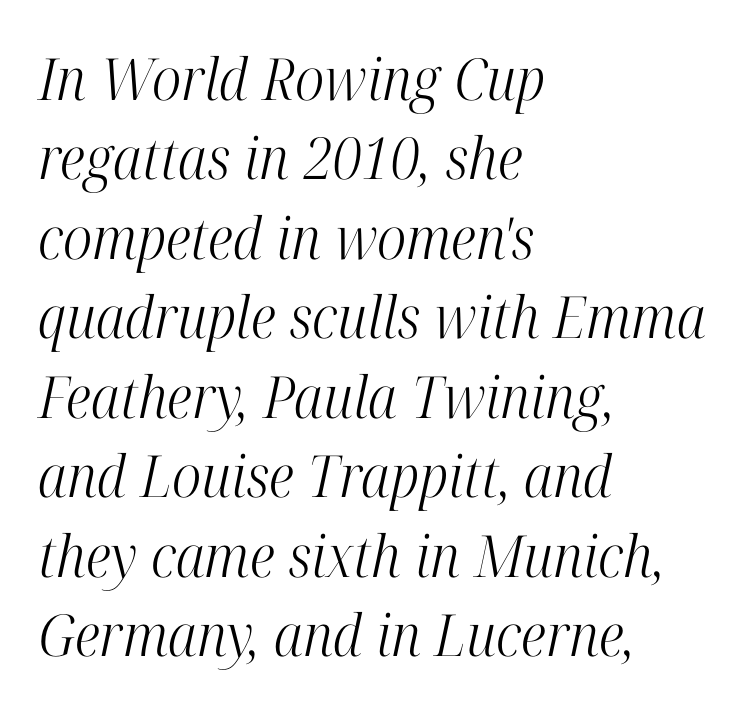
Q: Is the text bold? A: No.
Q: Is the text italic (slanted)? A: Yes, it leans right by about 12 degrees.
Q: Is the typeface a serif or a sans-serif typeface? A: Serif.
Q: Is the text underlined? A: No.
Q: How is the paragraph aligned? A: Left-aligned.
Q: Is the spacing between letters normal or unusually wide? A: Normal.
Q: Is the spacing between lines tight, normal or loose? A: Normal.
Q: Width (condensed, normal, or wide)? A: Condensed.
Q: Stroke contrast? A: High.
Q: x-height? A: Medium.
Q: Monospaced? A: No.
